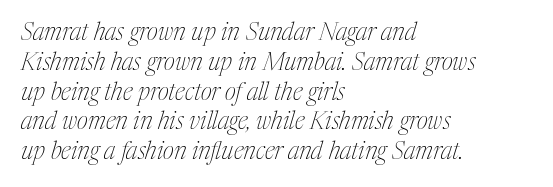
The image shows 24 px text type, italic (leaning right); set left-aligned, line spacing 1.24x, normal letter spacing, not underlined.
